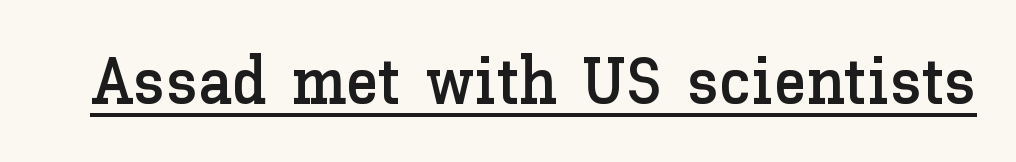
The rendering uses natural spacing where letterforms have individual widths. Tracking here is standard; glyphs follow each other at the usual distance. When letters stand straight like this, we call the style roman or upright. The specimen includes a rule beneath the text block's lines.
